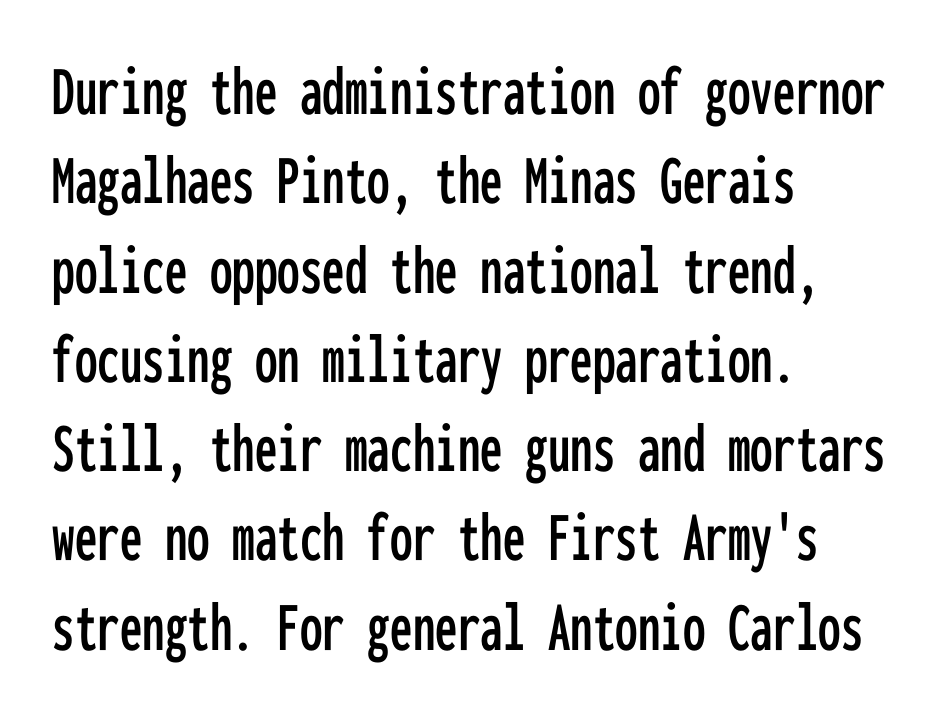
Classification — sans serif. No word sits above an underline. A typesetter would mark this as roman, not italic. Reading down the block, your eye returns to a fixed left position each line.
